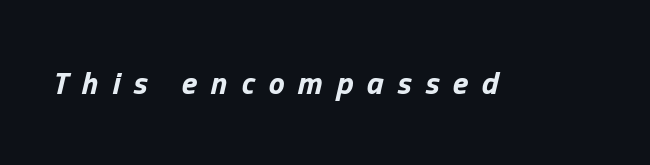
{"italic": "yes", "lean": "right", "slant_degrees": 13, "bold": "yes", "weight": "bold", "width": "normal", "stroke_contrast": "low", "x_height": "medium", "monospaced": "no", "underline": "no", "letter_spacing": "wide", "letter_spacing_em": 0.43, "glyph_px": 32}
